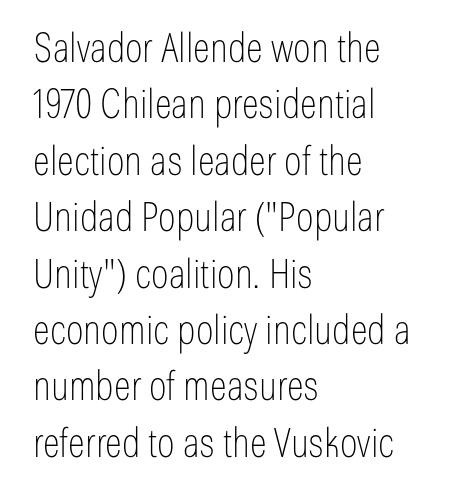
{"serif": "no", "italic": "no", "bold": "no", "weight": "thin", "width": "condensed", "stroke_contrast": "low", "x_height": "medium", "monospaced": "no", "underline": "no", "align": "left", "line_spacing": "normal", "line_spacing_ratio": 1.41, "letter_spacing": "normal", "letter_spacing_em": 0.0, "glyph_px": 40}
